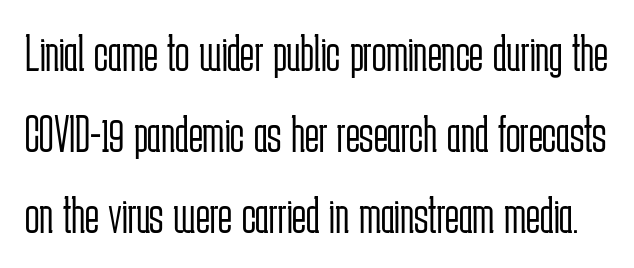
{"serif": "no", "italic": "no", "bold": "no", "weight": "light", "width": "condensed", "stroke_contrast": "low", "x_height": "medium", "monospaced": "no", "underline": "no", "line_spacing": "normal", "line_spacing_ratio": 1.53, "letter_spacing": "normal", "letter_spacing_em": 0.0, "glyph_px": 53}
